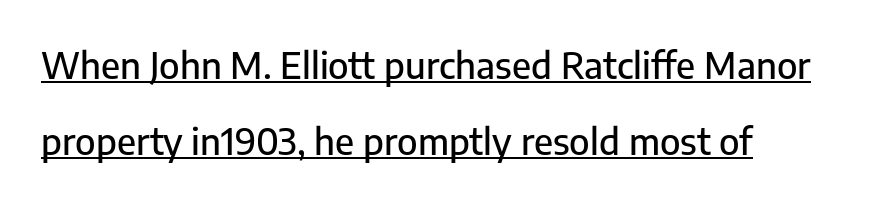
Q: Is the text italic (slanted)? A: No, it is upright.
Q: Is the typeface a serif or a sans-serif typeface? A: Sans-serif.
Q: Is the text underlined? A: Yes.
Q: How is the paragraph aligned? A: Left-aligned.
Q: Is the spacing between letters normal or unusually wide? A: Normal.
Q: Is the spacing between lines tight, normal or loose? A: Loose.
Q: Width (condensed, normal, or wide)? A: Normal.
Q: Stroke contrast? A: Low.
Q: x-height? A: Medium.
Q: Monospaced? A: No.
